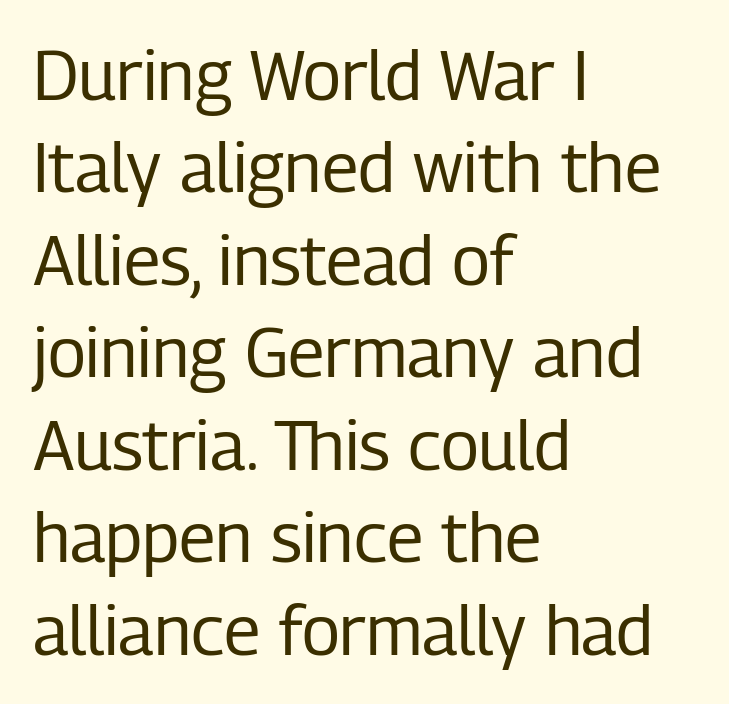
The image shows 69 px regular-weight, condensed sans-serif type, upright; set left-aligned, normal line spacing (1.34x), normal letter spacing, not underlined; low stroke contrast and a medium x-height.
